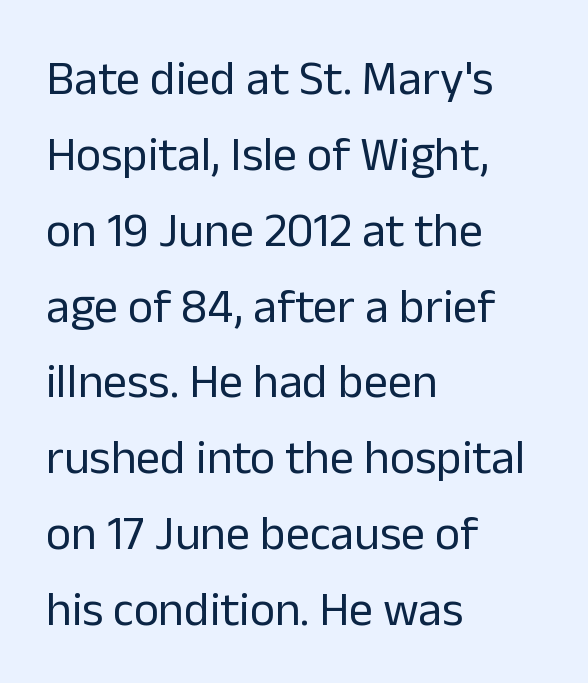
{"serif": "no", "italic": "no", "bold": "no", "weight": "regular", "width": "normal", "stroke_contrast": "low", "x_height": "medium", "monospaced": "no", "underline": "no", "align": "left", "line_spacing": "normal", "line_spacing_ratio": 1.58, "letter_spacing": "normal", "letter_spacing_em": 0.0, "glyph_px": 48}
